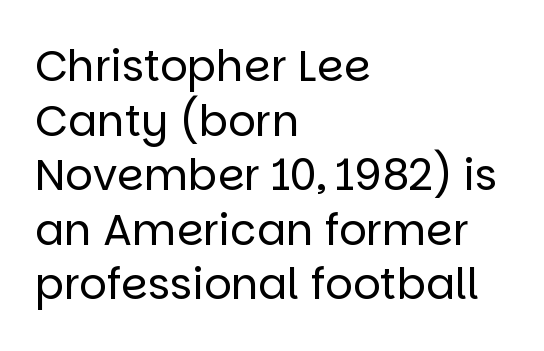
{"serif": "no", "italic": "no", "bold": "no", "weight": "regular", "width": "normal", "stroke_contrast": "low", "x_height": "large", "monospaced": "no", "underline": "no", "align": "left", "line_spacing": "normal", "line_spacing_ratio": 1.27, "letter_spacing": "normal", "letter_spacing_em": 0.0, "glyph_px": 43}
